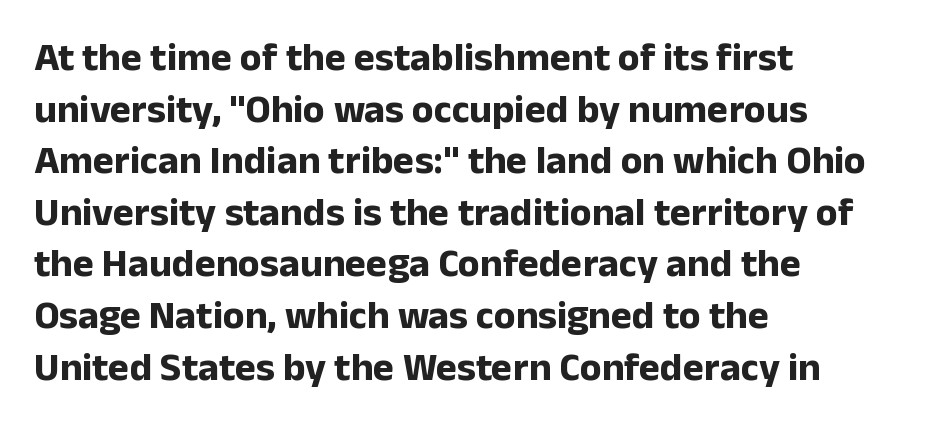
The text was rendered using a sans face with plain stroke endings. The foot of each line stays bare and open. The passage shown stacks its lines at a standard gap. Note the varied advance widths — an 'i' is clearly narrower than an 'm'.
